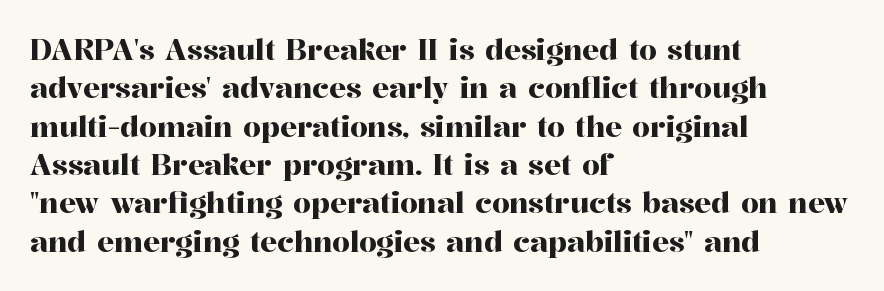
The image shows 28 px serif type, upright; set left-aligned, normal line spacing (1.37x), normal letter spacing, not underlined; high stroke contrast and a medium x-height.
